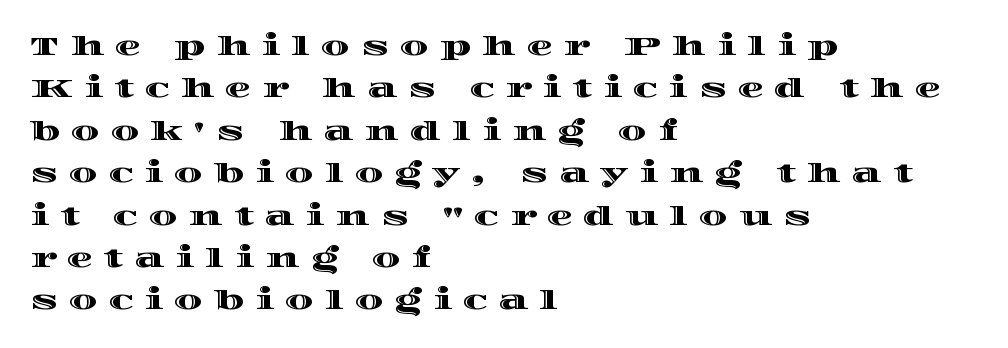
Q: Is the text italic (slanted)? A: No, it is upright.
Q: Is the text underlined? A: No.
Q: How is the paragraph aligned? A: Left-aligned.
Q: Is the spacing between letters normal or unusually wide? A: Unusually wide.
Q: Is the spacing between lines tight, normal or loose? A: Normal.
